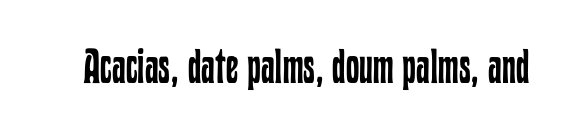
Q: Is the text bold? A: No.
Q: Is the text italic (slanted)? A: No, it is upright.
Q: Is the text underlined? A: No.
Q: Is the spacing between letters normal or unusually wide? A: Normal.
Q: Width (condensed, normal, or wide)? A: Condensed.
Q: Stroke contrast? A: Low.
Q: x-height? A: Medium.
Q: Monospaced? A: No.
